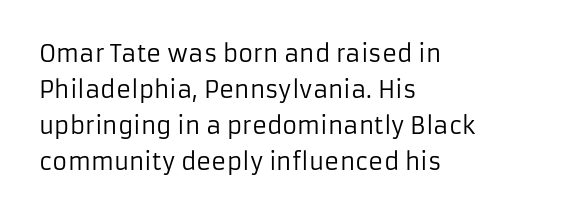
The image shows 23 px text type, upright; set left-aligned, normal line spacing (1.56x), normal letter spacing, not underlined.
